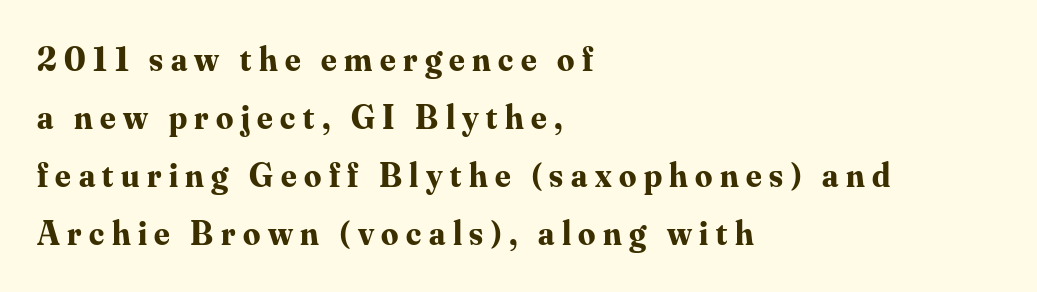
Do the characters align in a grid? No, the font is proportional. Short and long lines alike share a common starting point at left. Rendered with straight, roman letterforms. Are there feet on the stems? There are — it's a serif. Caption: bold face, heavy strokes.
